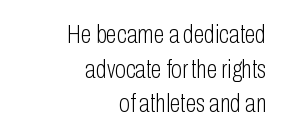
Q: Is the text bold? A: No.
Q: Is the text italic (slanted)? A: No, it is upright.
Q: Is the text underlined? A: No.
Q: How is the paragraph aligned? A: Right-aligned.
Q: Is the spacing between letters normal or unusually wide? A: Normal.
Q: Is the spacing between lines tight, normal or loose? A: Normal.
